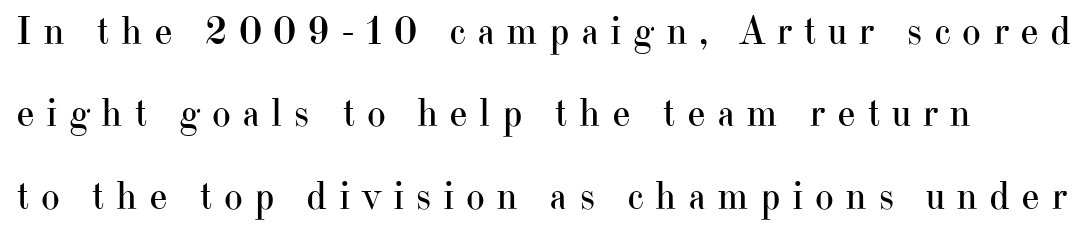
Q: Is the text bold? A: No.
Q: Is the text italic (slanted)? A: No, it is upright.
Q: Is the typeface a serif or a sans-serif typeface? A: Serif.
Q: Is the text underlined? A: No.
Q: Is the spacing between letters normal or unusually wide? A: Unusually wide.
Q: Is the spacing between lines tight, normal or loose? A: Loose.
Q: Width (condensed, normal, or wide)? A: Normal.
Q: Stroke contrast? A: High.
Q: x-height? A: Small.
Q: Monospaced? A: No.
